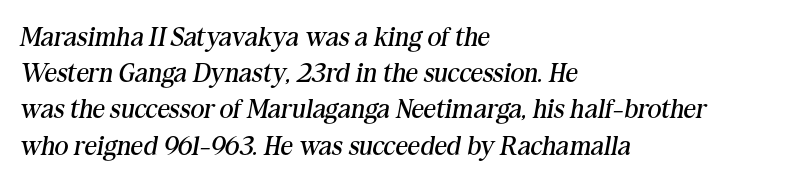
Regarding leading, the lines here are spaced in the standard way. Italic? Definitely — the glyphs are oblique. A classic flush-left, rag-right setting is used for this passage. Here the glyphs are tracked normally, forming tight word shapes. Weight: not bold — regular or lighter.
